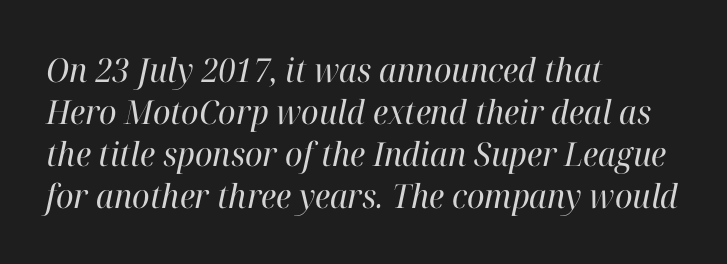
{"serif": "yes", "italic": "yes", "lean": "right", "slant_degrees": 12, "bold": "no", "weight": "regular", "width": "normal", "stroke_contrast": "high", "x_height": "medium", "monospaced": "no", "underline": "no", "align": "left", "line_spacing": "normal", "line_spacing_ratio": 1.27, "letter_spacing": "normal", "letter_spacing_em": 0.0, "glyph_px": 33}
